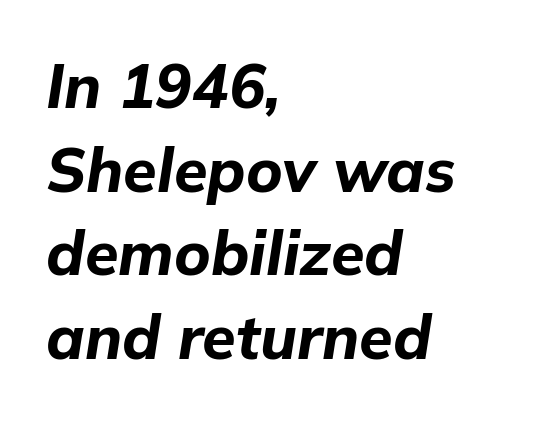
The image shows 61 px bold type, italic (leaning right); set left-aligned, normal line spacing (1.37x), normal letter spacing, not underlined; low stroke contrast and a medium x-height.
